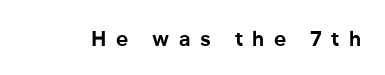
The image shows 21 px bold type, upright; set unusually wide letter spacing (+0.45 em), not underlined.
